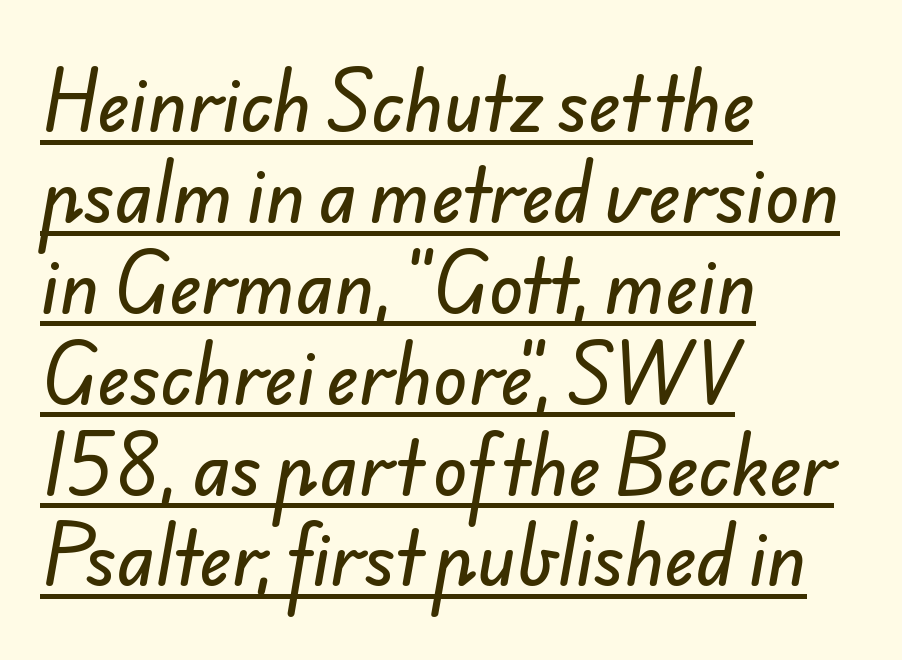
The image shows 71 px sans-serif type; set left-aligned, normal line spacing (1.28x), normal letter spacing, underlined; low stroke contrast and a small x-height.
